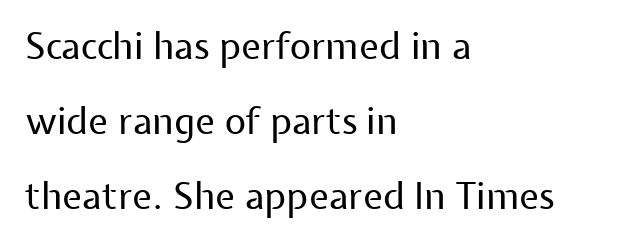
Q: Is the text bold? A: No.
Q: Is the text italic (slanted)? A: No, it is upright.
Q: Is the typeface a serif or a sans-serif typeface? A: Sans-serif.
Q: Is the text underlined? A: No.
Q: How is the paragraph aligned? A: Left-aligned.
Q: Is the spacing between letters normal or unusually wide? A: Normal.
Q: Is the spacing between lines tight, normal or loose? A: Loose.
Q: Width (condensed, normal, or wide)? A: Normal.
Q: Stroke contrast? A: Low.
Q: x-height? A: Medium.
Q: Monospaced? A: No.
